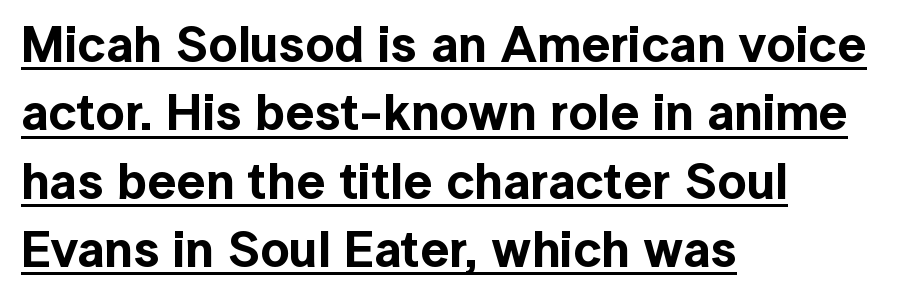
{"serif": "no", "italic": "no", "width": "normal", "x_height": "medium", "monospaced": "no", "underline": "yes", "align": "left", "line_spacing": "normal", "line_spacing_ratio": 1.34, "letter_spacing": "normal", "letter_spacing_em": 0.0, "glyph_px": 51}
